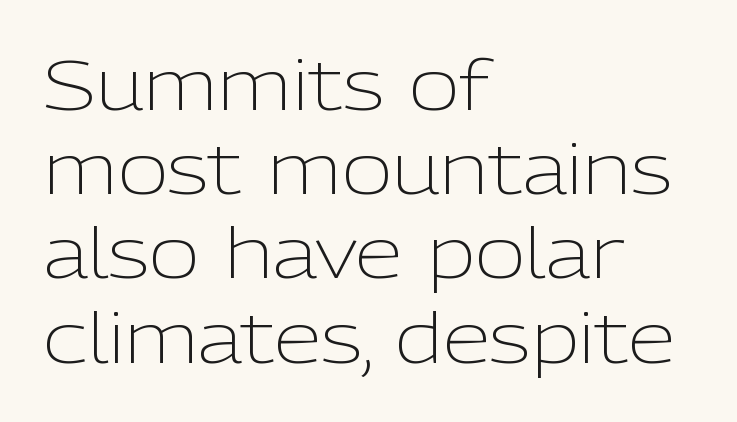
{"serif": "no", "italic": "no", "bold": "no", "weight": "light", "width": "normal", "stroke_contrast": "low", "x_height": "medium", "monospaced": "no", "underline": "no", "align": "left", "line_spacing_ratio": 1.22, "letter_spacing": "normal", "letter_spacing_em": 0.0, "glyph_px": 69}
